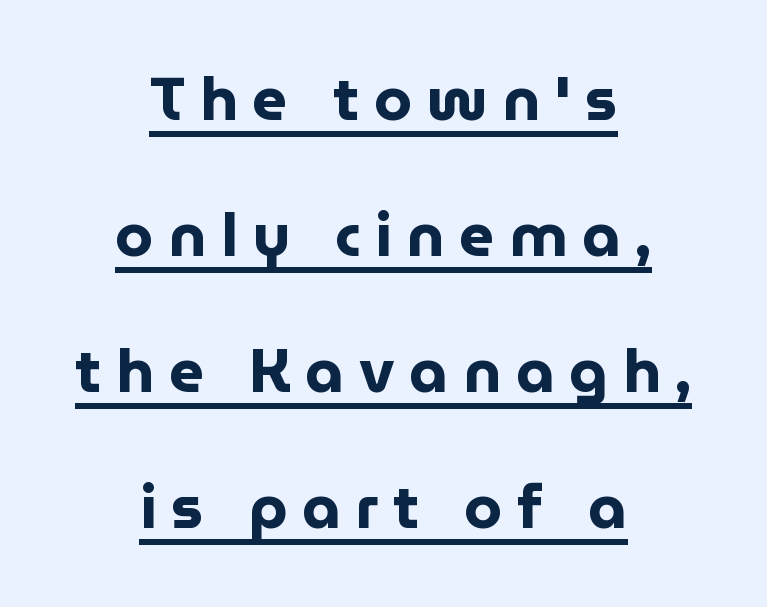
This sample trades compactness for vertical openness between lines. You could not count columns in this text — the font is proportionally spaced. A continuous stroke trails under the words, as in a hyperlink. Notice how thick the strokes are: this is what a full bold looks like. Is the block centered? Yes — each line is placed symmetrically about the middle.
